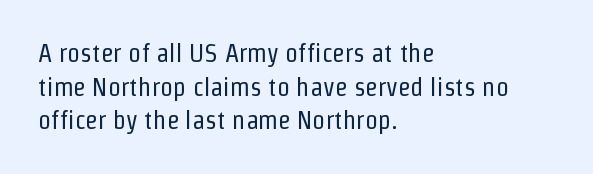
The image shows 26 px text type, upright; set left-aligned, normal line spacing (1.29x), normal letter spacing, not underlined.
